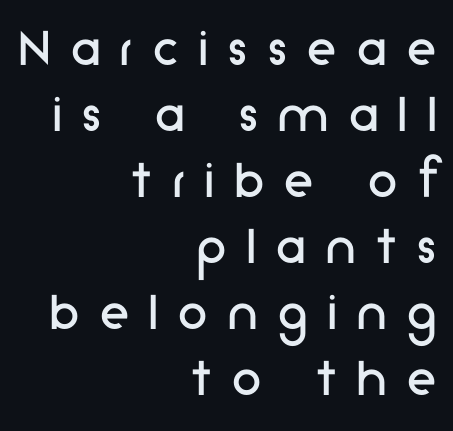
The image shows 59 px regular-weight sans-serif type, upright; set right-aligned, tight line spacing (1.12x), unusually wide letter spacing (+0.35 em), not underlined; low stroke contrast and a medium x-height.
